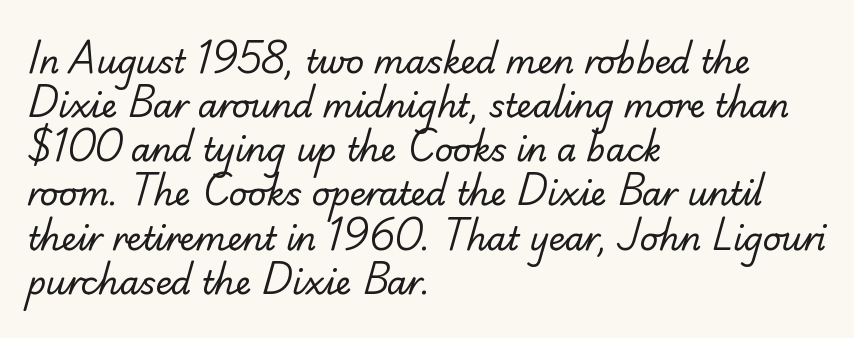
{"serif": "no", "bold": "no", "weight": "regular", "width": "normal", "stroke_contrast": "low", "x_height": "small", "monospaced": "no", "underline": "no", "align": "left", "line_spacing": "normal", "line_spacing_ratio": 1.38, "letter_spacing": "normal", "letter_spacing_em": 0.0, "glyph_px": 32}
